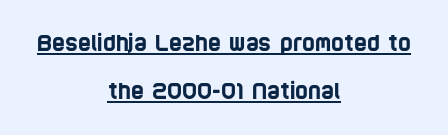
Q: Is the text underlined? A: Yes.
Q: How is the paragraph aligned? A: Centered.
Q: Is the spacing between letters normal or unusually wide? A: Normal.
Q: Is the spacing between lines tight, normal or loose? A: Loose.
